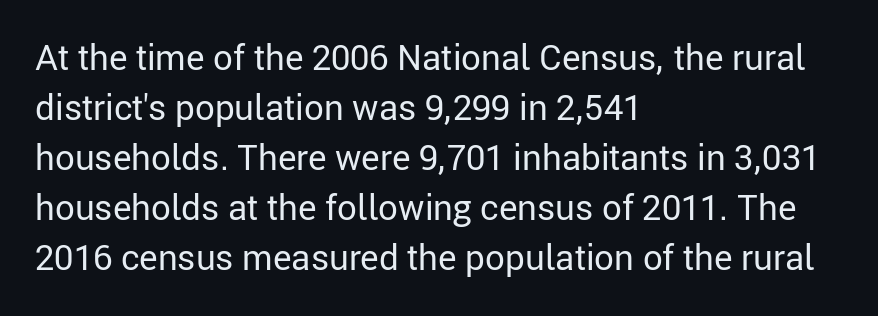
Layout note: lines flush left. It's the straight-up-and-down kind of type. The passage shown is typed in a proportional face where columns would drift. Evenly set lines give the paragraph a standard silhouette.
